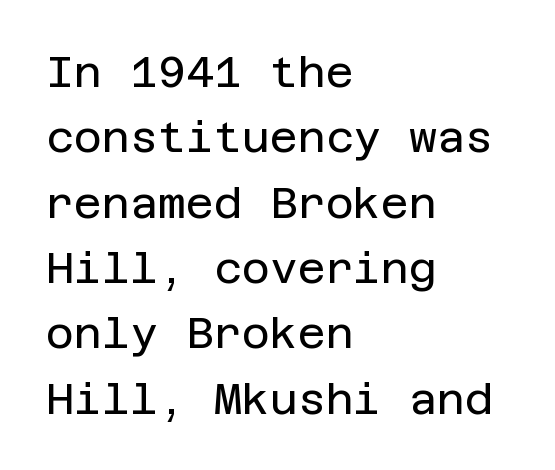
{"serif": "no", "italic": "no", "bold": "no", "weight": "regular", "width": "normal", "stroke_contrast": "low", "x_height": "large", "underline": "no", "align": "left", "line_spacing": "normal", "line_spacing_ratio": 1.52, "letter_spacing": "normal", "letter_spacing_em": 0.0, "glyph_px": 43}
